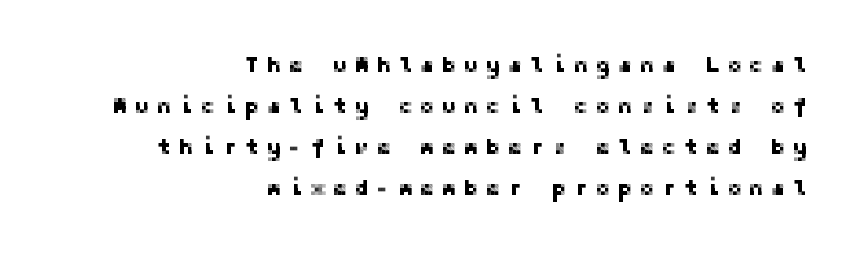
Q: Is the text italic (slanted)? A: No, it is upright.
Q: Is the text underlined? A: No.
Q: How is the paragraph aligned? A: Right-aligned.
Q: Is the spacing between letters normal or unusually wide? A: Unusually wide.
